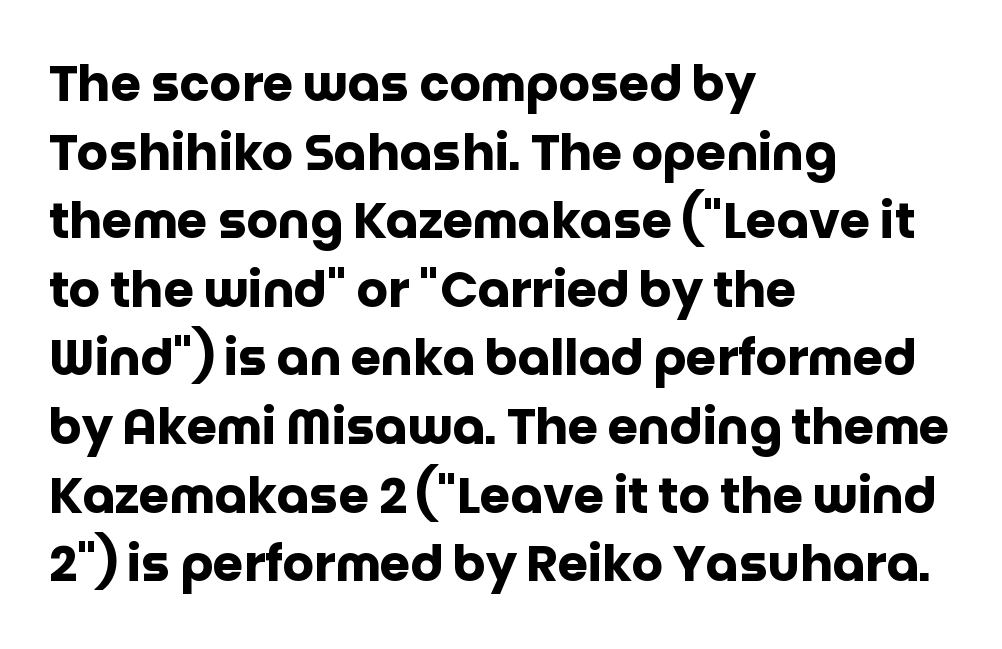
Q: Is the text bold? A: Yes.
Q: Is the text italic (slanted)? A: No, it is upright.
Q: Is the typeface a serif or a sans-serif typeface? A: Sans-serif.
Q: Is the text underlined? A: No.
Q: How is the paragraph aligned? A: Left-aligned.
Q: Is the spacing between letters normal or unusually wide? A: Normal.
Q: Is the spacing between lines tight, normal or loose? A: Normal.
Q: Width (condensed, normal, or wide)? A: Normal.
Q: Stroke contrast? A: Low.
Q: x-height? A: Large.
Q: Monospaced? A: No.
